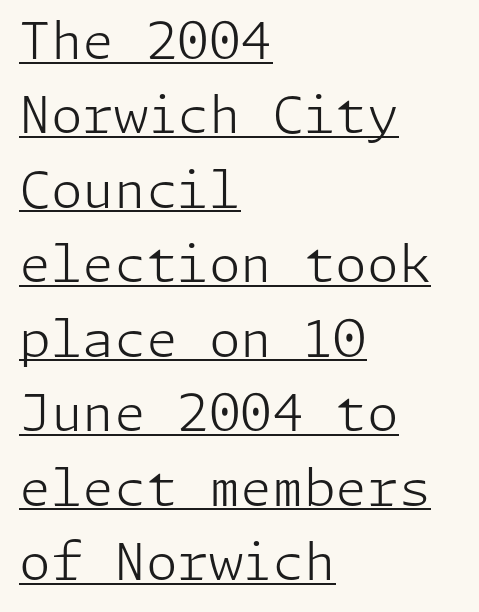
Q: Is the text bold? A: No.
Q: Is the text italic (slanted)? A: No, it is upright.
Q: Is the typeface a serif or a sans-serif typeface? A: Sans-serif.
Q: Is the text underlined? A: Yes.
Q: How is the paragraph aligned? A: Left-aligned.
Q: Is the spacing between letters normal or unusually wide? A: Normal.
Q: Is the spacing between lines tight, normal or loose? A: Normal.
Q: Width (condensed, normal, or wide)? A: Normal.
Q: Stroke contrast? A: Low.
Q: x-height? A: Medium.
